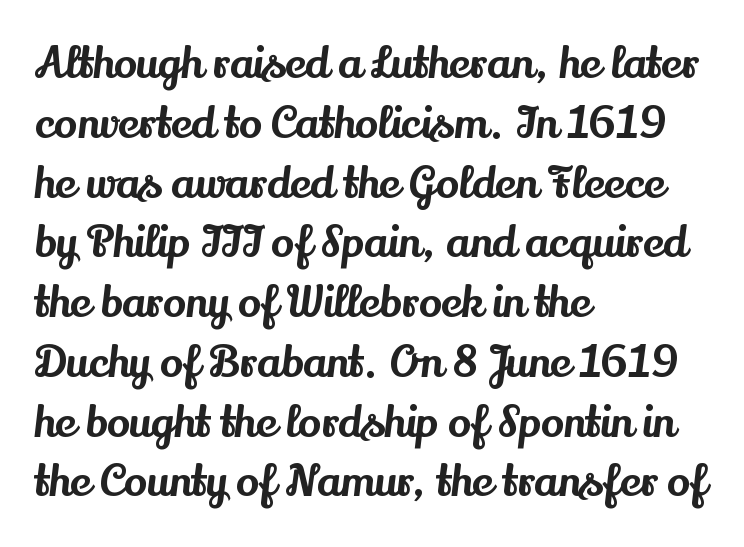
The image shows 43 px serif type; set left-aligned, normal line spacing (1.39x), normal letter spacing, not underlined; medium stroke contrast and a small x-height.
